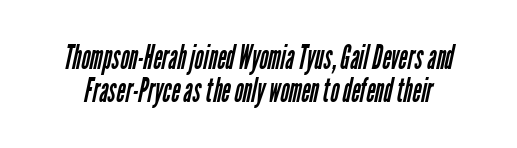
Q: Is the text bold? A: No.
Q: Is the typeface a serif or a sans-serif typeface? A: Sans-serif.
Q: Is the text underlined? A: No.
Q: Is the spacing between letters normal or unusually wide? A: Normal.
Q: Is the spacing between lines tight, normal or loose? A: Tight.
Q: Width (condensed, normal, or wide)? A: Condensed.
Q: Stroke contrast? A: Low.
Q: x-height? A: Medium.
Q: Monospaced? A: No.
